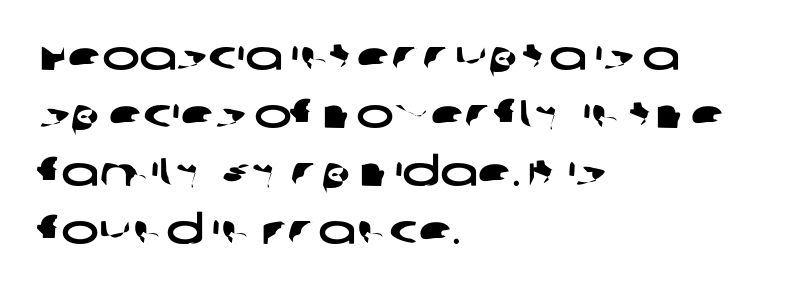
{"serif": "no", "width": "wide", "stroke_contrast": "low", "x_height": "large", "monospaced": "no", "underline": "no", "align": "left", "line_spacing": "normal", "line_spacing_ratio": 1.45, "letter_spacing": "normal", "letter_spacing_em": 0.0, "glyph_px": 40}
